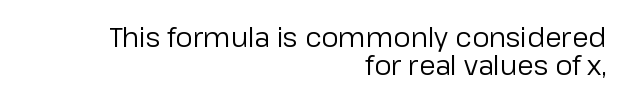
Teacher's note: observe the even right margin — that is flush-right alignment. You could barely slide anything between these rows. Tall strokes in this sample are plumb rather than angled. Weight: in the light-to-regular range. Lines of text with bare space underneath.
